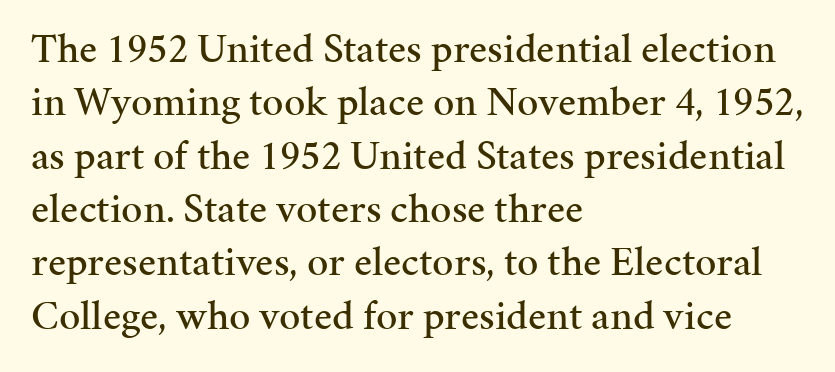
The image shows 42 px serif type, upright; set left-aligned, normal line spacing (1.27x), normal letter spacing, not underlined; medium stroke contrast and a medium x-height.
